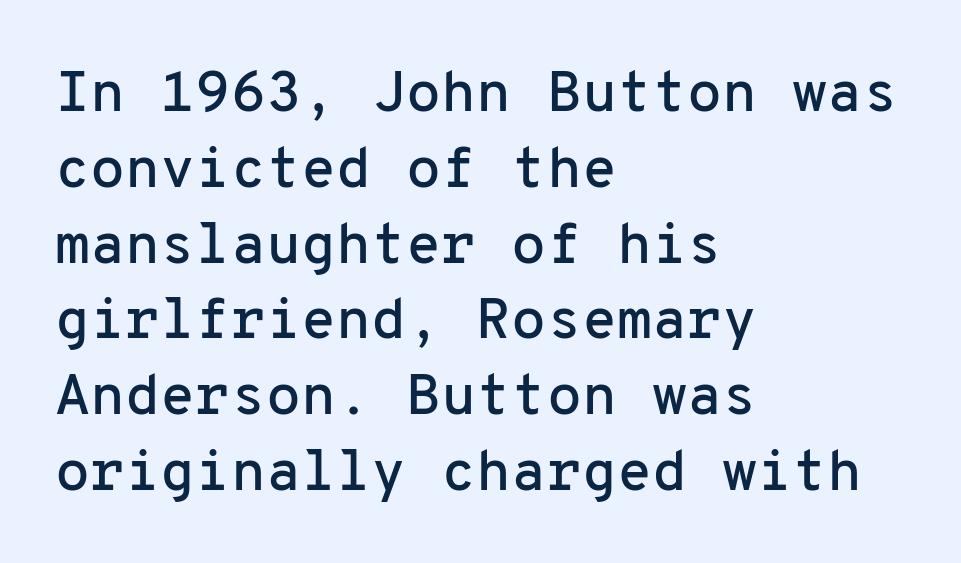
Q: Is the text italic (slanted)? A: No, it is upright.
Q: Is the typeface a serif or a sans-serif typeface? A: Sans-serif.
Q: Is the text underlined? A: No.
Q: How is the paragraph aligned? A: Left-aligned.
Q: Is the spacing between letters normal or unusually wide? A: Normal.
Q: Is the spacing between lines tight, normal or loose? A: Normal.
Q: Width (condensed, normal, or wide)? A: Normal.
Q: Stroke contrast? A: Low.
Q: x-height? A: Medium.
Q: Monospaced? A: Yes.
